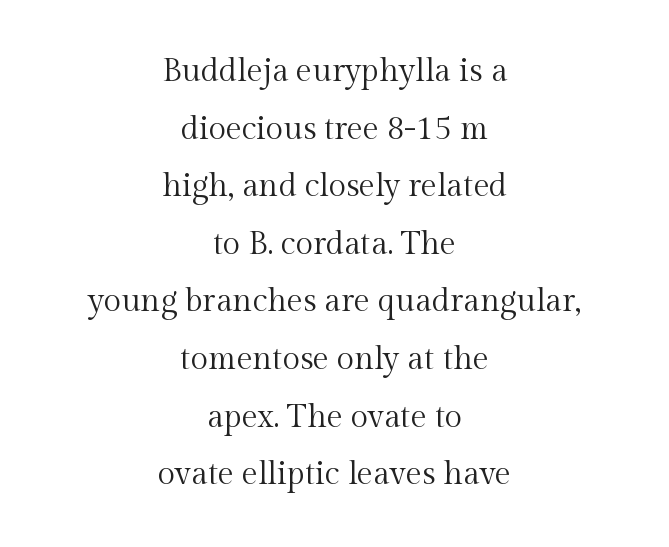
Q: Is the text bold? A: No.
Q: Is the text italic (slanted)? A: No, it is upright.
Q: Is the typeface a serif or a sans-serif typeface? A: Serif.
Q: Is the text underlined? A: No.
Q: How is the paragraph aligned? A: Centered.
Q: Is the spacing between letters normal or unusually wide? A: Normal.
Q: Width (condensed, normal, or wide)? A: Normal.
Q: x-height? A: Medium.
Q: Monospaced? A: No.
